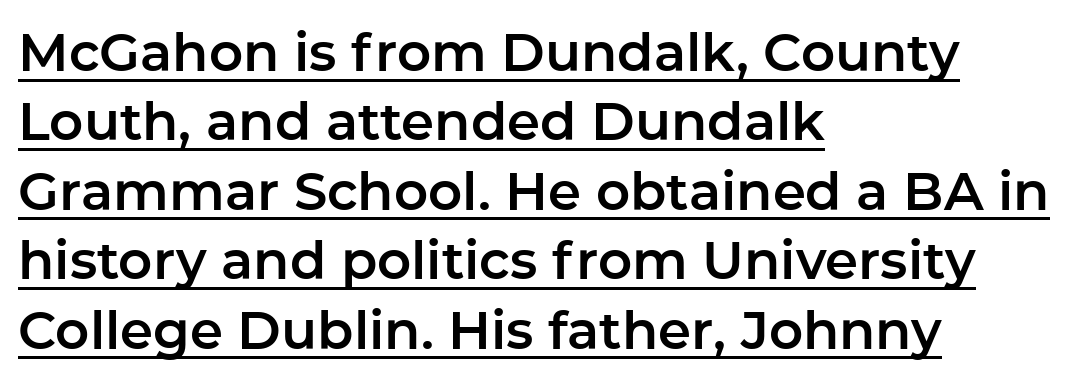
{"serif": "no", "italic": "no", "width": "normal", "stroke_contrast": "low", "x_height": "medium", "monospaced": "no", "underline": "yes", "align": "left", "line_spacing": "normal", "line_spacing_ratio": 1.31, "letter_spacing": "normal", "letter_spacing_em": 0.0, "glyph_px": 53}
